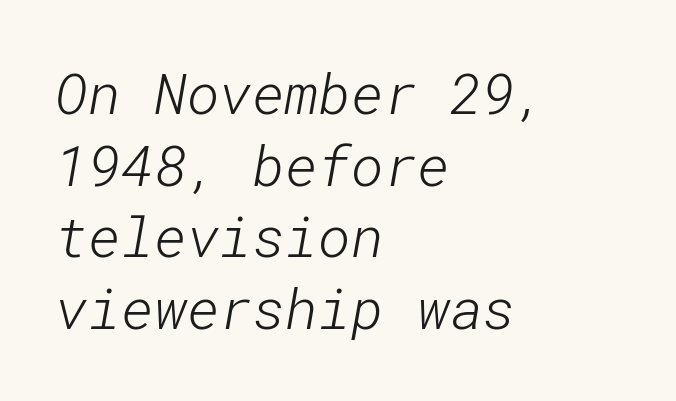
Is the type heavy? It reads as light-to-regular instead. Rows of type keep a routine distance in the vertical direction. The typeface chosen for these lines omits serifs. Underline: absent.
